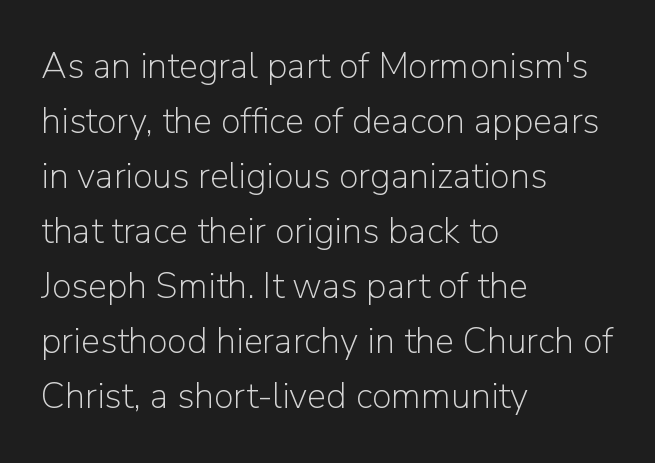
{"serif": "no", "italic": "no", "bold": "no", "weight": "light", "width": "normal", "stroke_contrast": "low", "x_height": "medium", "monospaced": "no", "underline": "no", "align": "left", "line_spacing": "normal", "line_spacing_ratio": 1.53, "letter_spacing": "normal", "letter_spacing_em": 0.0, "glyph_px": 36}
